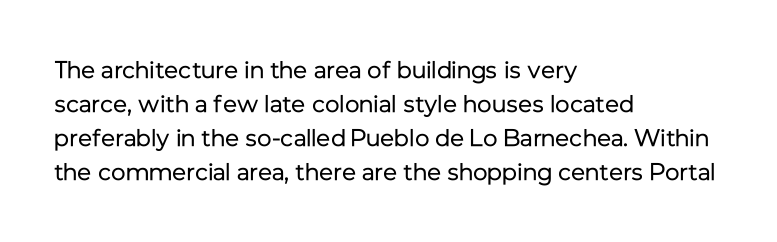
The image shows 24 px text type, upright; set left-aligned, normal line spacing (1.42x), normal letter spacing, not underlined.
